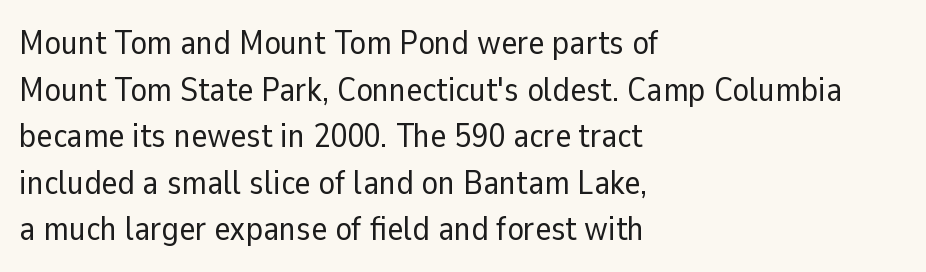
Every character sits straight up, as roman type does. Leading matches the norm, producing a regular column. Observe the absence of serifs on each vertical stroke in this sample. The letterforms sit at book weight or below.
